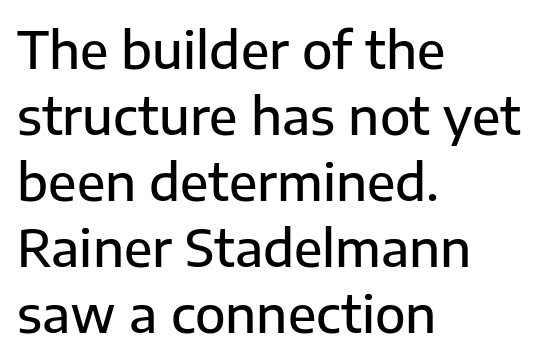
Q: Is the text bold? A: Semi-bold.
Q: Is the text italic (slanted)? A: No, it is upright.
Q: Is the typeface a serif or a sans-serif typeface? A: Sans-serif.
Q: Is the text underlined? A: No.
Q: How is the paragraph aligned? A: Left-aligned.
Q: Is the spacing between letters normal or unusually wide? A: Normal.
Q: Is the spacing between lines tight, normal or loose? A: Normal.
Q: Width (condensed, normal, or wide)? A: Normal.
Q: Stroke contrast? A: Low.
Q: x-height? A: Medium.
Q: Monospaced? A: No.
